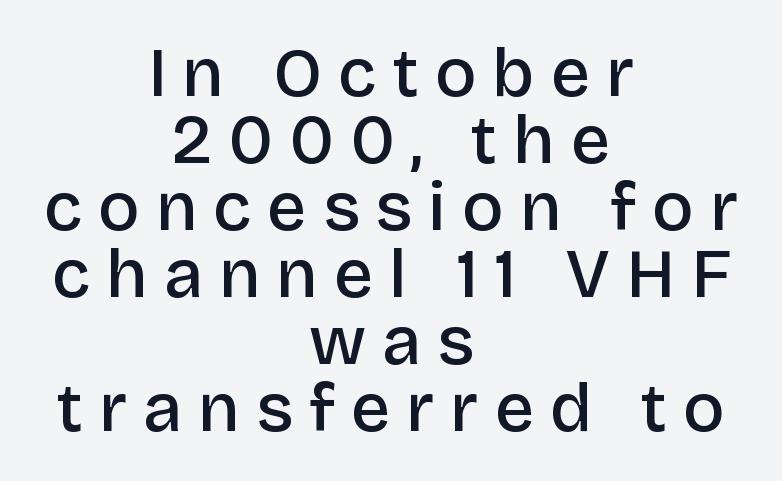
{"serif": "no", "italic": "no", "bold": "semi", "weight": "semibold", "width": "normal", "stroke_contrast": "low", "x_height": "large", "monospaced": "no", "underline": "no", "align": "center", "line_spacing": "tight", "line_spacing_ratio": 0.97, "letter_spacing": "wide", "letter_spacing_em": 0.23, "glyph_px": 69}
